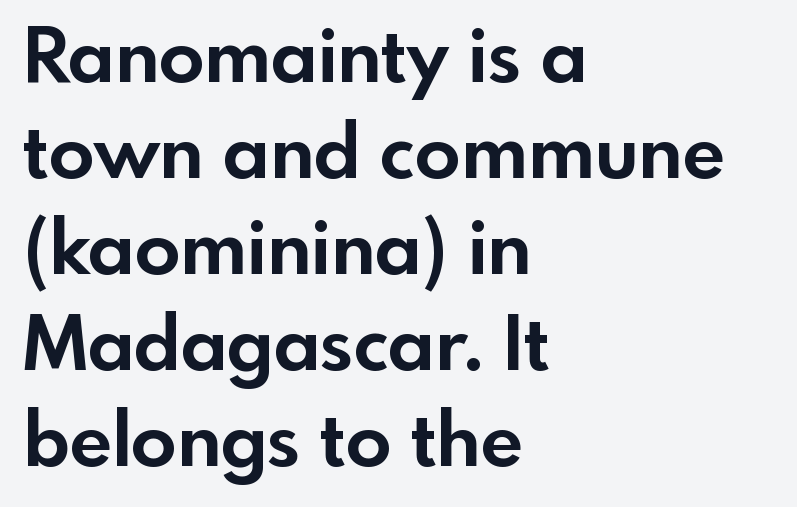
Q: Is the text bold? A: Yes.
Q: Is the text italic (slanted)? A: No, it is upright.
Q: Is the typeface a serif or a sans-serif typeface? A: Sans-serif.
Q: Is the text underlined? A: No.
Q: How is the paragraph aligned? A: Left-aligned.
Q: Is the spacing between letters normal or unusually wide? A: Normal.
Q: Is the spacing between lines tight, normal or loose? A: Normal.
Q: Width (condensed, normal, or wide)? A: Normal.
Q: x-height? A: Small.
Q: Monospaced? A: No.
